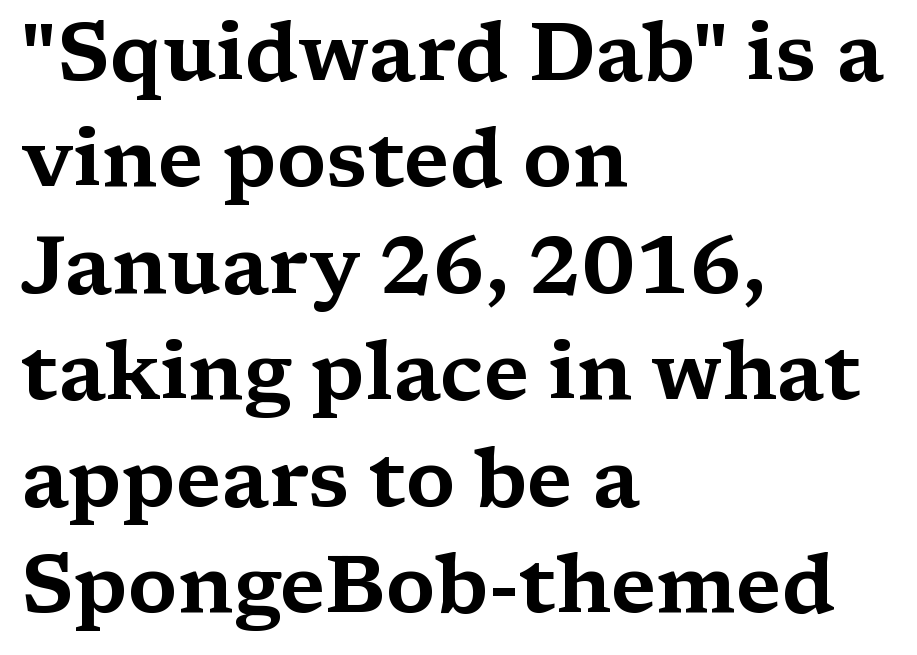
{"serif": "yes", "italic": "no", "width": "wide", "stroke_contrast": "medium", "x_height": "medium", "monospaced": "no", "underline": "no", "align": "left", "line_spacing": "normal", "line_spacing_ratio": 1.33, "letter_spacing": "normal", "letter_spacing_em": 0.0, "glyph_px": 80}
